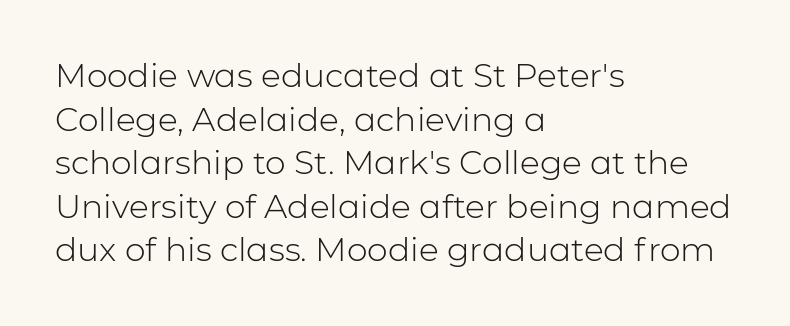
Beneath every word, the page is bare. Successive baselines arrive at the customary interval. Think of a printed novel: that variable character pitch is what you see here. Line beginnings align vertically; line endings do not. A sans-serif font was chosen for this passage. No italicization has been applied; the sample stays upright.
